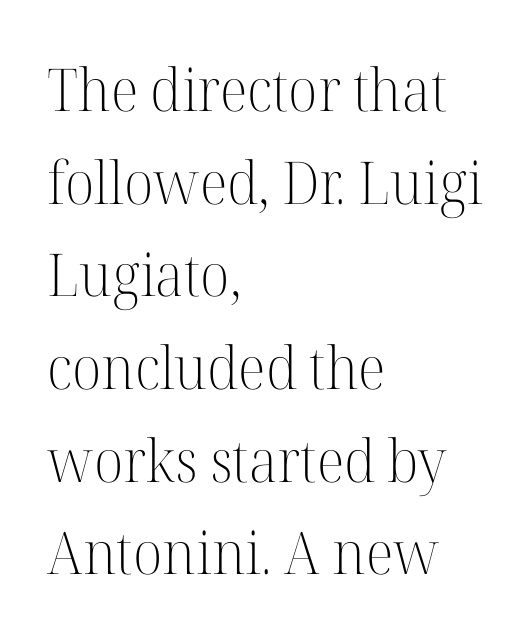
The image shows 59 px light serif type, upright; set left-aligned, normal line spacing (1.57x), normal letter spacing, not underlined; high stroke contrast and a medium x-height.
